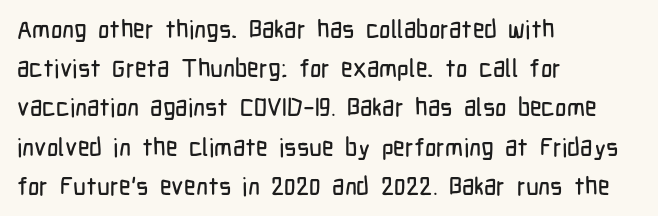
{"italic": "no", "underline": "no", "align": "left", "line_spacing": "normal", "line_spacing_ratio": 1.57, "letter_spacing": "normal", "letter_spacing_em": 0.0, "glyph_px": 25}
